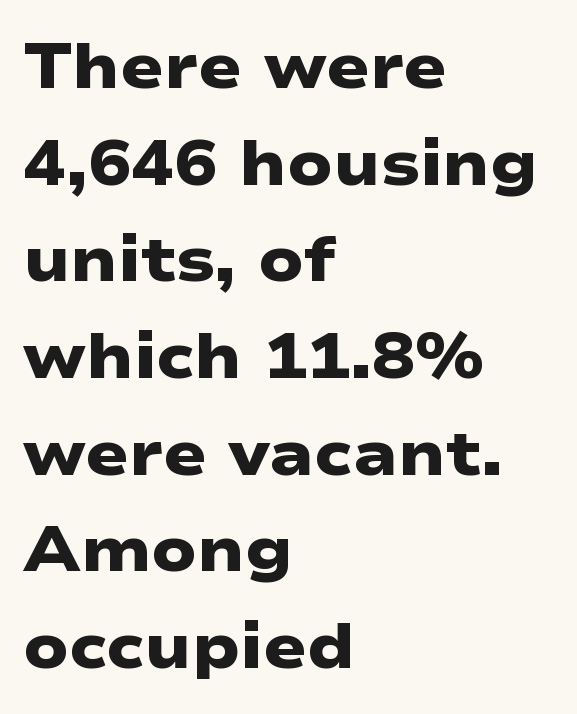
The image shows 64 px heavy, wide sans-serif type; set left-aligned, normal line spacing (1.51x), normal letter spacing, not underlined; low stroke contrast and a medium x-height.
